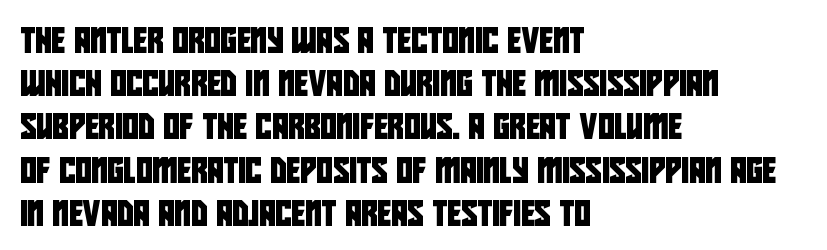
The gap between lines stays unmarked. Caption: standard tracking, unaltered. The compositor pushed each line to the left boundary.
